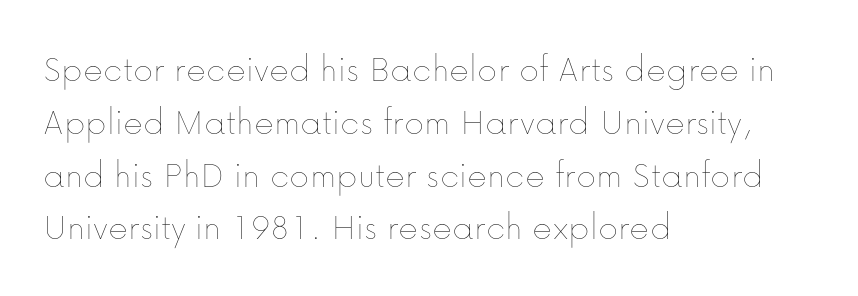
{"italic": "no", "bold": "no", "weight": "thin", "width": "normal", "stroke_contrast": "low", "x_height": "medium", "monospaced": "no", "underline": "no", "align": "left", "line_spacing": "normal", "line_spacing_ratio": 1.39, "letter_spacing": "normal", "letter_spacing_em": 0.0, "glyph_px": 38}
